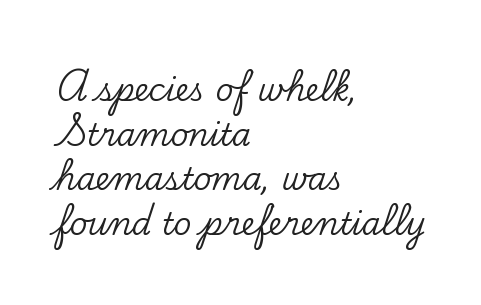
{"serif": "yes", "width": "normal", "stroke_contrast": "low", "x_height": "small", "monospaced": "no", "underline": "no", "align": "left", "line_spacing": "normal", "line_spacing_ratio": 1.44, "letter_spacing": "normal", "letter_spacing_em": 0.0, "glyph_px": 31}
